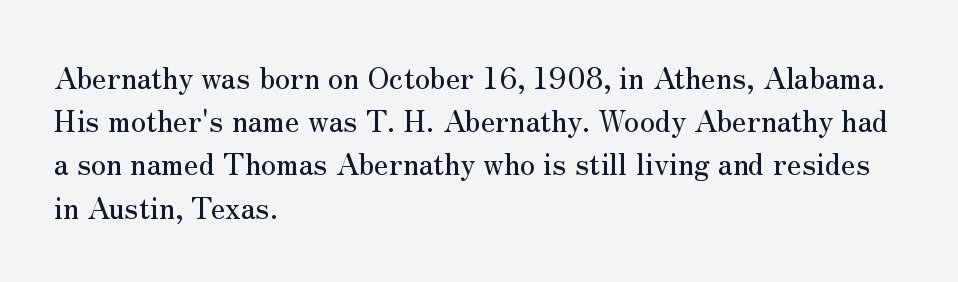
Q: Is the text italic (slanted)? A: No, it is upright.
Q: Is the typeface a serif or a sans-serif typeface? A: Serif.
Q: Is the text underlined? A: No.
Q: How is the paragraph aligned? A: Left-aligned.
Q: Is the spacing between letters normal or unusually wide? A: Normal.
Q: Is the spacing between lines tight, normal or loose? A: Normal.
Q: Width (condensed, normal, or wide)? A: Normal.
Q: Stroke contrast? A: Medium.
Q: x-height? A: Small.
Q: Monospaced? A: No.
